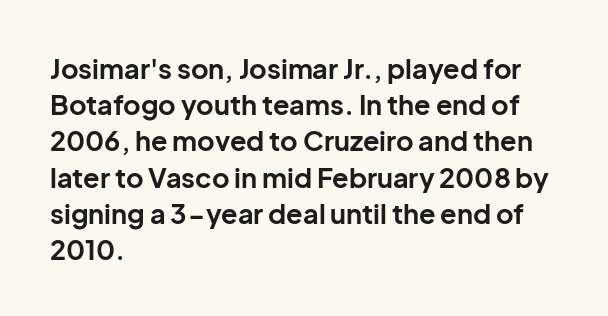
The image shows 27 px bold type, upright; set left-aligned, normal line spacing (1.34x), normal letter spacing, not underlined.
